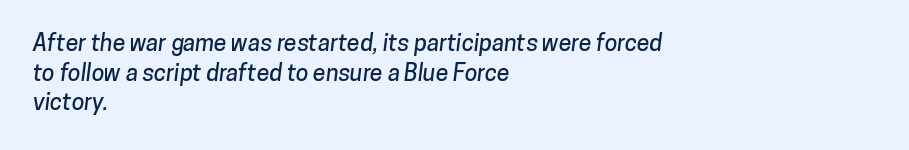
The image shows 23 px text type; set left-aligned, normal line spacing (1.29x), normal letter spacing, not underlined.
